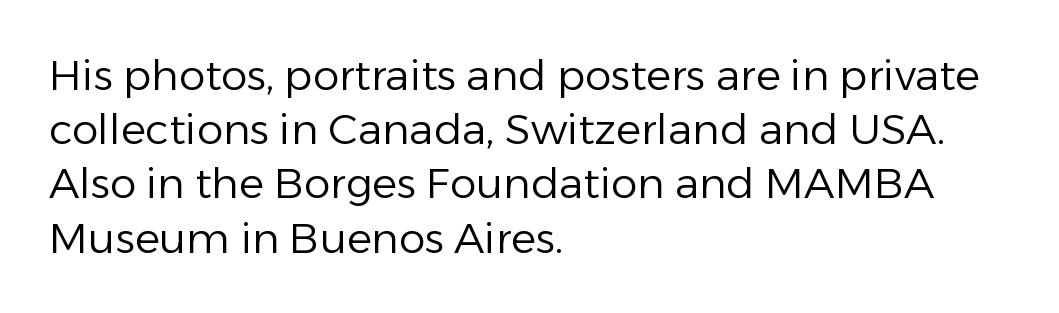
The image shows 42 px regular-weight sans-serif type, upright; set left-aligned, normal line spacing (1.29x), normal letter spacing, not underlined; low stroke contrast and a medium x-height.
